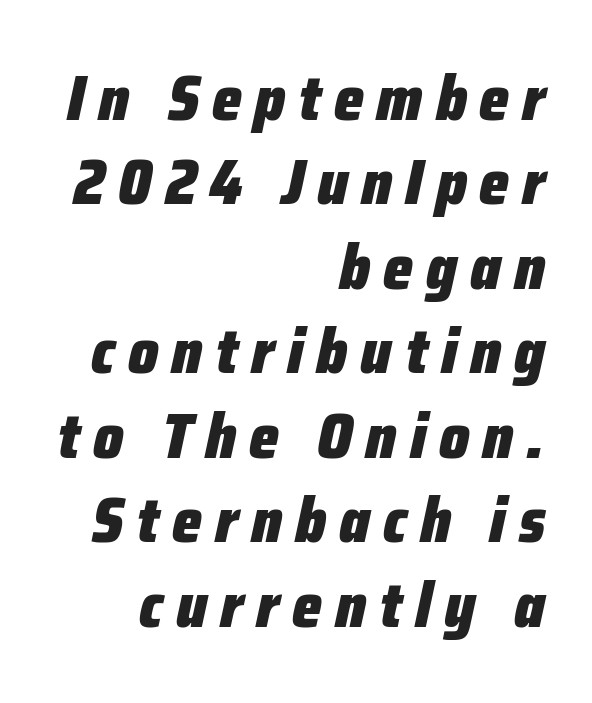
Q: Is the text bold? A: Yes.
Q: Is the text italic (slanted)? A: Yes, it leans right by about 12 degrees.
Q: Is the text underlined? A: No.
Q: How is the paragraph aligned? A: Right-aligned.
Q: Is the spacing between letters normal or unusually wide? A: Unusually wide.
Q: Is the spacing between lines tight, normal or loose? A: Normal.
Q: Width (condensed, normal, or wide)? A: Condensed.
Q: Stroke contrast? A: Low.
Q: x-height? A: Medium.
Q: Monospaced? A: No.
